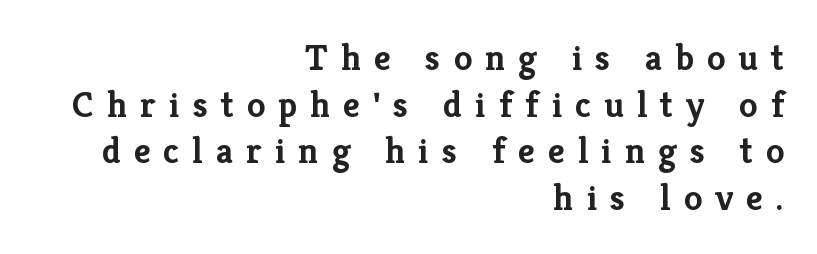
The image shows 37 px semibold serif type, upright; set right-aligned, normal line spacing (1.26x), unusually wide letter spacing (+0.35 em), not underlined; low stroke contrast and a medium x-height.
